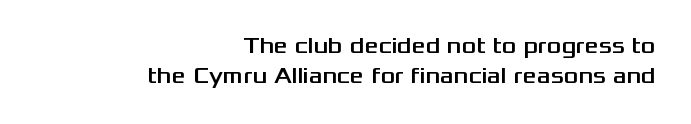
The image shows 22 px text type, upright; set right-aligned, normal line spacing (1.38x), normal letter spacing, not underlined.
